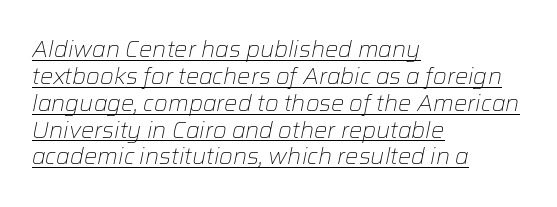
Q: Is the text bold? A: No.
Q: Is the text italic (slanted)? A: Yes, it leans right by about 12 degrees.
Q: Is the text underlined? A: Yes.
Q: How is the paragraph aligned? A: Left-aligned.
Q: Is the spacing between letters normal or unusually wide? A: Normal.
